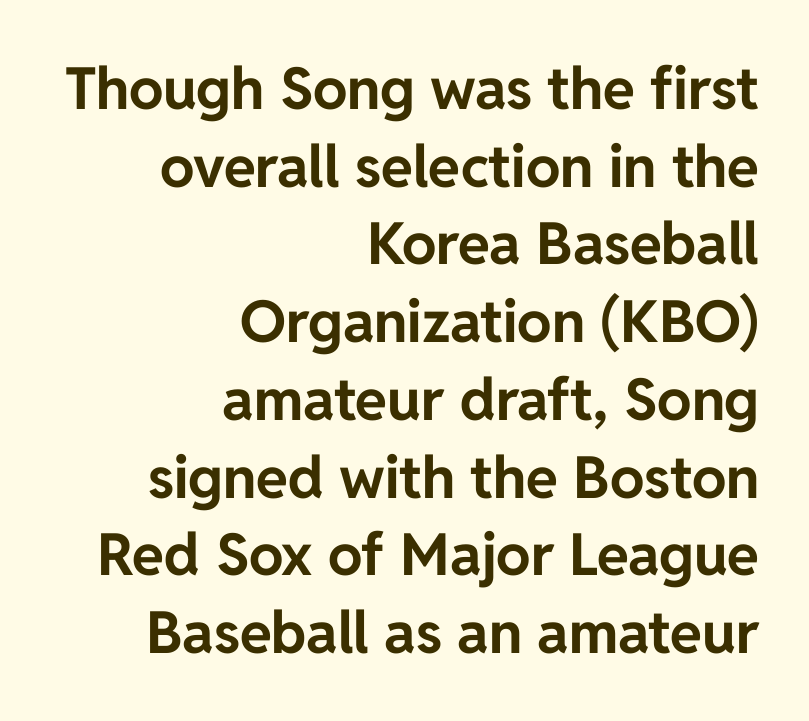
{"serif": "no", "italic": "no", "bold": "yes", "weight": "bold", "width": "normal", "stroke_contrast": "low", "x_height": "medium", "monospaced": "no", "underline": "no", "align": "right", "line_spacing": "normal", "line_spacing_ratio": 1.34, "letter_spacing": "normal", "letter_spacing_em": 0.0, "glyph_px": 58}
